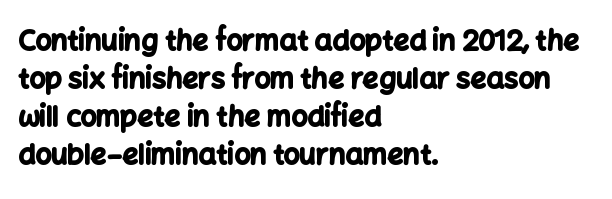
The space beneath each line is pristine and unruled. The characters look thick and weighty, a clear bold. Note the varied advance widths — an 'i' is clearly narrower than an 'm'. Unlike a traditional serif, this face leaves its strokes unadorned.
